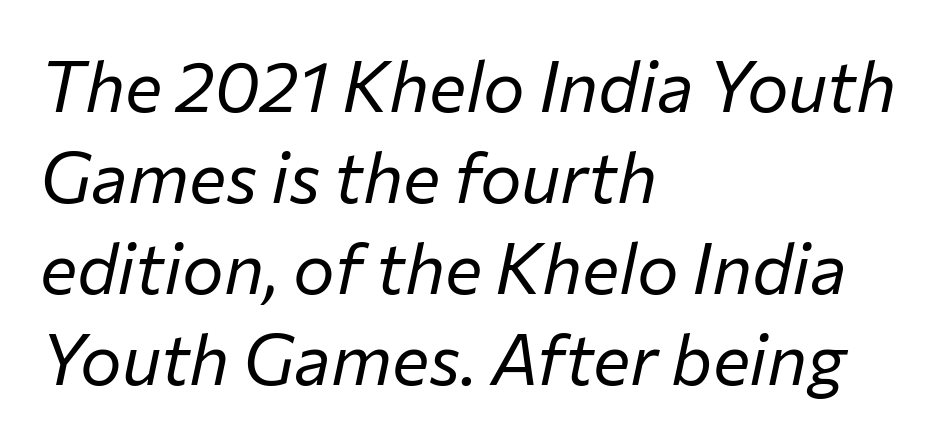
The image shows 70 px regular-weight type, italic (leaning right); set left-aligned, normal line spacing (1.3x), normal letter spacing, not underlined; low stroke contrast and a medium x-height.
